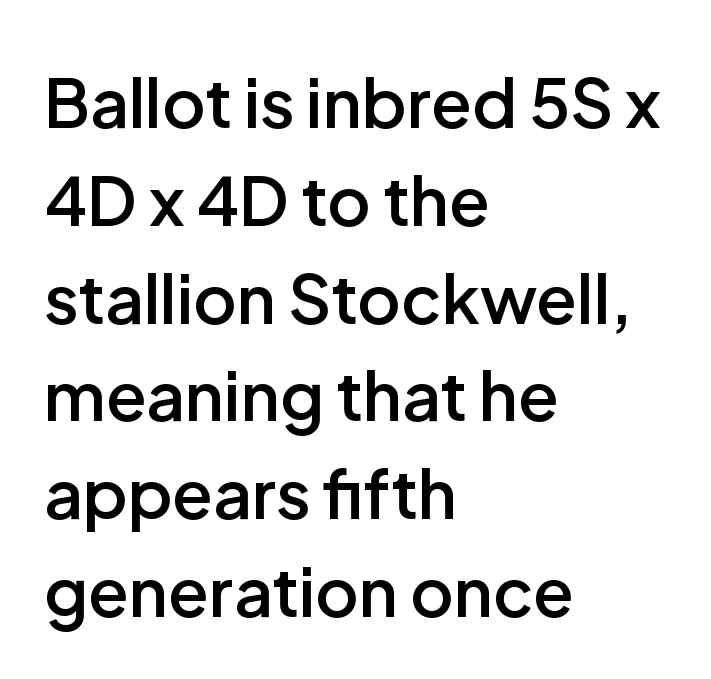
This sample uses an upright cut, with every glyph sitting square on the baseline. This sample is left-justified, so line endings fall wherever the words run out. This is sans-serif lettering, the kind often seen on screens and signage. The strip under each line holds only bare page. No extra tracking has been applied to these lines. The face used here is proportionally spaced, like ordinary book or web type.
